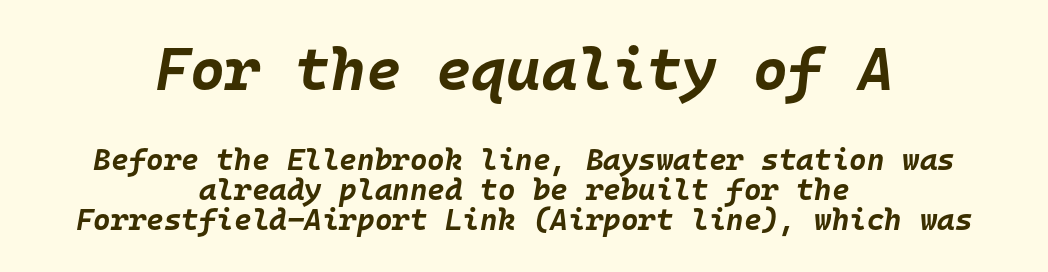
{"italic": "yes", "lean": "right", "slant_degrees": 10, "bold": "yes", "weight": "bold", "width": "normal", "stroke_contrast": "low", "x_height": "large", "monospaced": "yes", "underline": "no", "align": "center", "line_spacing": "tight", "line_spacing_ratio": 1.0, "letter_spacing": "normal", "letter_spacing_em": 0.0, "larger_block": "first", "size_ratio": 2.0, "glyph_px": 60}
